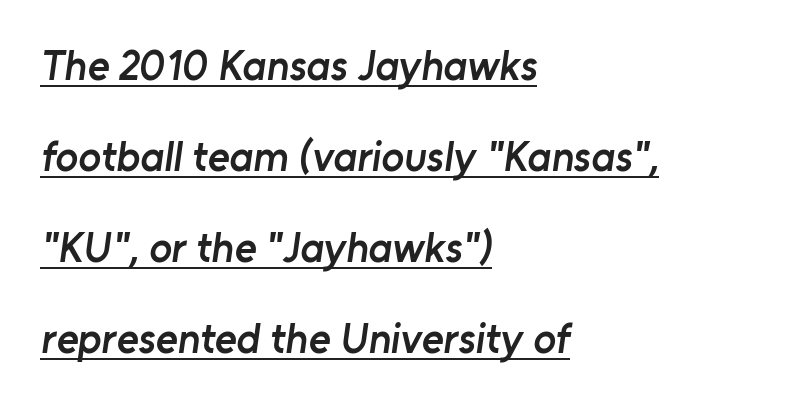
{"serif": "no", "bold": "semi", "weight": "semibold", "width": "normal", "stroke_contrast": "low", "x_height": "medium", "monospaced": "no", "underline": "yes", "align": "left", "line_spacing": "loose", "line_spacing_ratio": 2.17, "letter_spacing": "normal", "letter_spacing_em": 0.0, "glyph_px": 42}
